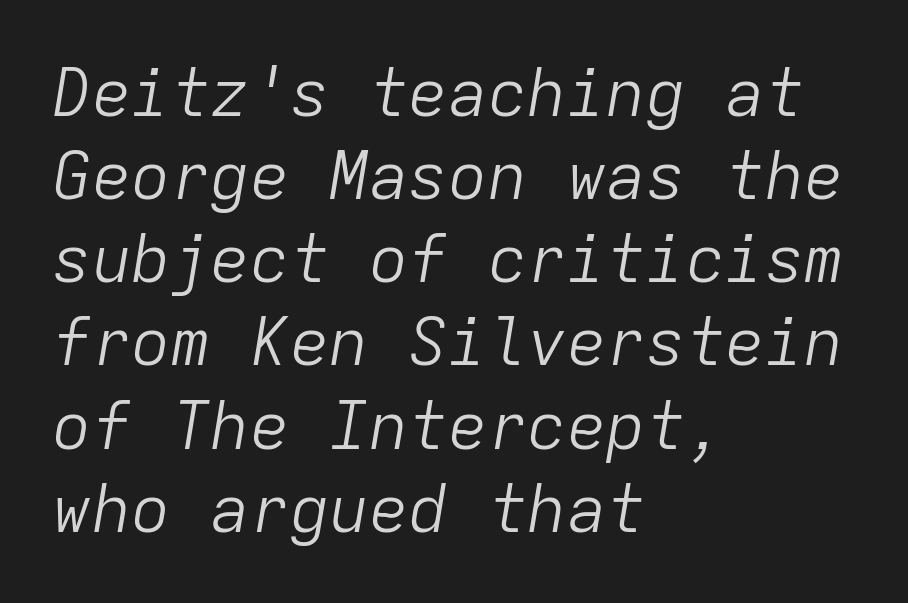
{"italic": "yes", "lean": "right", "slant_degrees": 9, "bold": "no", "weight": "light", "width": "normal", "stroke_contrast": "low", "x_height": "medium", "monospaced": "yes", "underline": "no", "align": "left", "line_spacing": "normal", "line_spacing_ratio": 1.26, "letter_spacing": "normal", "letter_spacing_em": 0.0, "glyph_px": 66}
